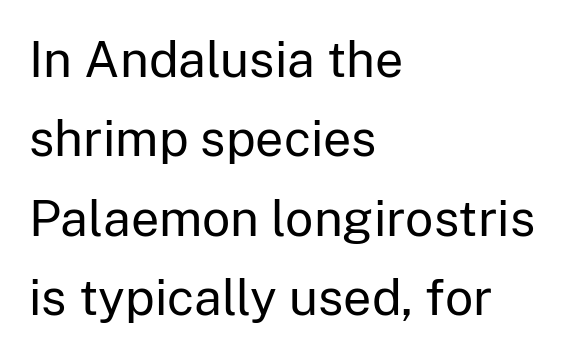
The typesetting does not lean heavy: it is not bold. The passage is arranged the way most books set body copy — flush left. Leading matches the norm, producing a regular column. These lines are rendered in a variable-pitch font. There is no visible air inserted between adjacent glyphs.
